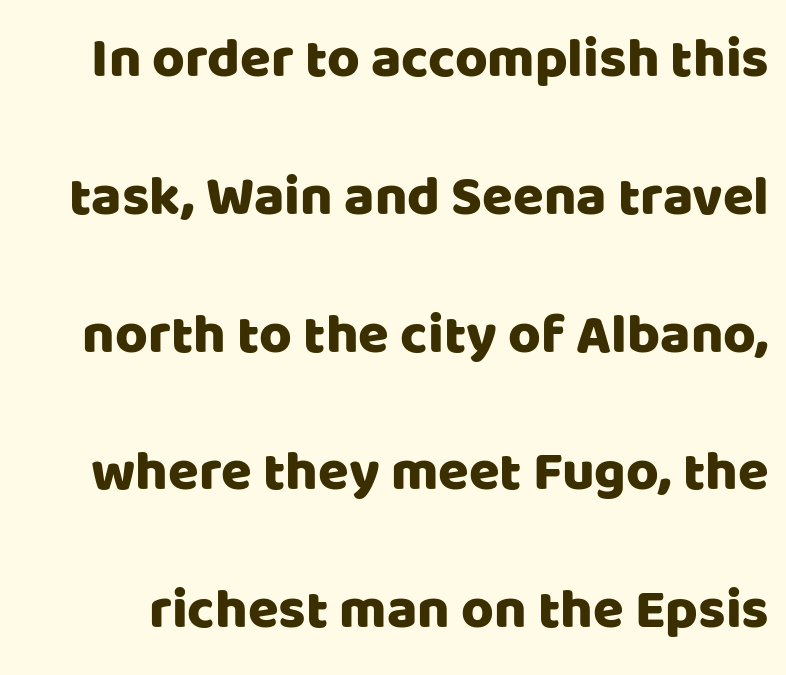
Q: Is the text italic (slanted)? A: No, it is upright.
Q: Is the typeface a serif or a sans-serif typeface? A: Sans-serif.
Q: Is the text underlined? A: No.
Q: Is the spacing between letters normal or unusually wide? A: Normal.
Q: Is the spacing between lines tight, normal or loose? A: Loose.
Q: Width (condensed, normal, or wide)? A: Normal.
Q: Stroke contrast? A: Low.
Q: x-height? A: Large.
Q: Monospaced? A: No.
